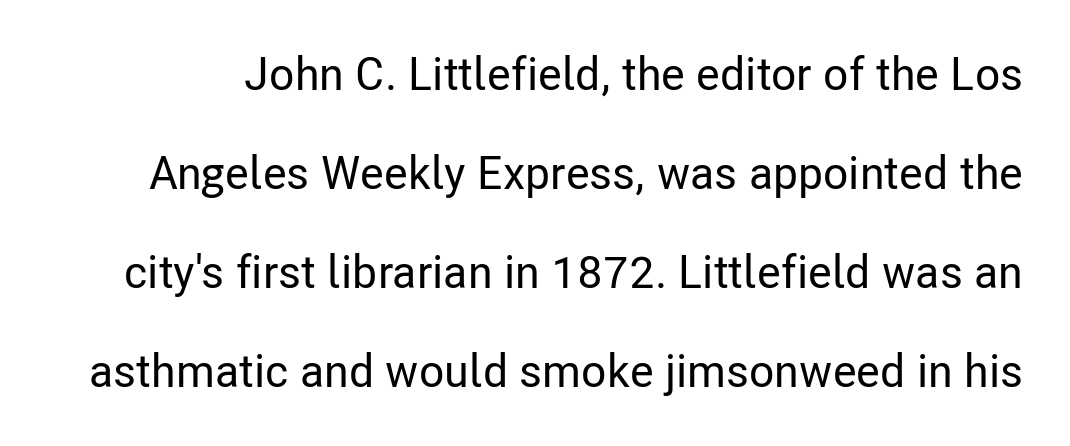
You can tell from the bare stems that sans-serif type was used. A typesetter would call this proportional, since set widths differ per character. Airy leading. Every stem runs plumb, perpendicular to the baseline.
